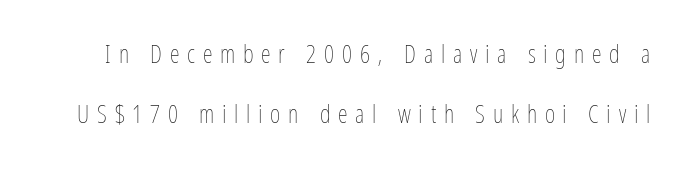
Baseline-to-baseline distance is far greater than the letter height. The tracking jumps out immediately: characters are airy and widely separated. The font's upright variant was chosen for this text. Any mark beneath the type? The region is blank.
